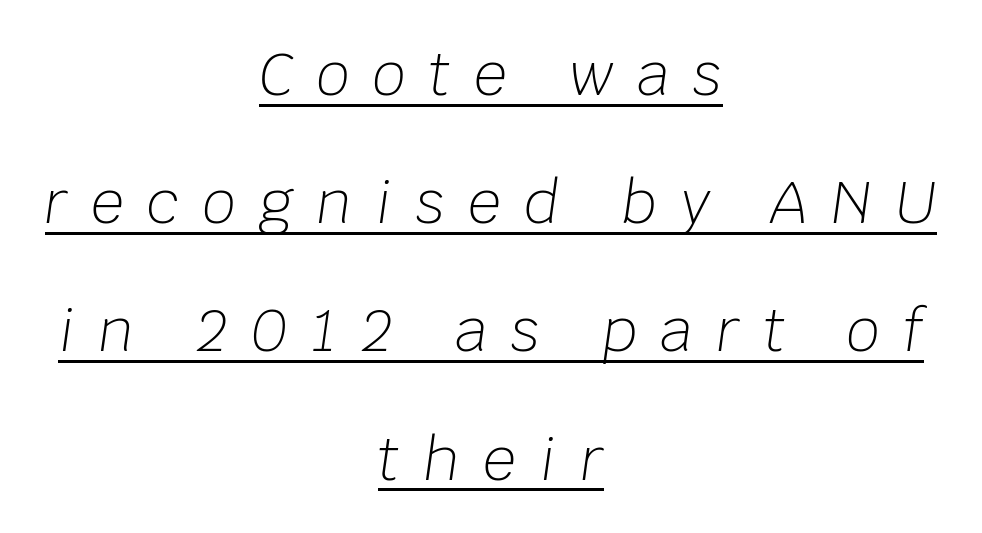
Q: Is the text bold? A: No.
Q: Is the text italic (slanted)? A: Yes, it leans right by about 8 degrees.
Q: Is the text underlined? A: Yes.
Q: How is the paragraph aligned? A: Centered.
Q: Is the spacing between letters normal or unusually wide? A: Unusually wide.
Q: Is the spacing between lines tight, normal or loose? A: Loose.
Q: Width (condensed, normal, or wide)? A: Normal.
Q: Stroke contrast? A: Low.
Q: x-height? A: Large.
Q: Monospaced? A: No.
